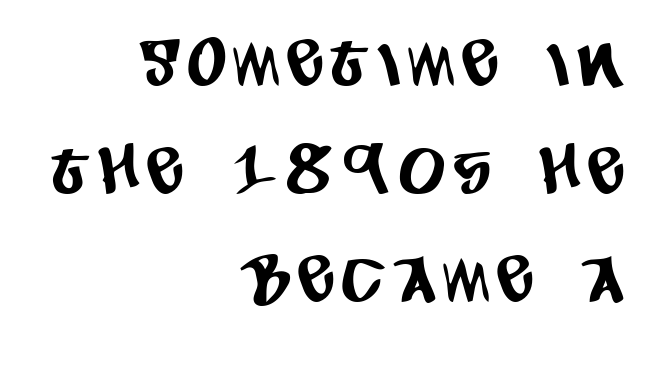
How would I describe the line gaps? Plain and ordinary. You could not count columns in this text — the font is proportionally spaced. You can tell from the bare stems that sans-serif type was used. All the whitespace from short lines collects on the left.
